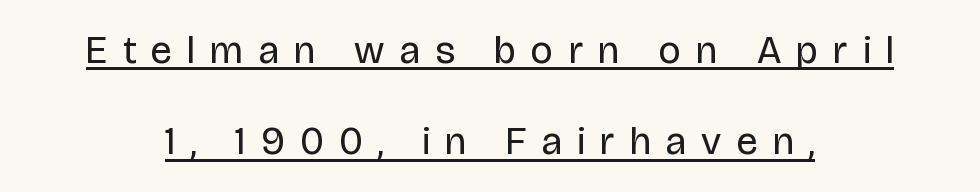
Q: Is the text bold? A: No.
Q: Is the text italic (slanted)? A: No, it is upright.
Q: Is the typeface a serif or a sans-serif typeface? A: Sans-serif.
Q: Is the text underlined? A: Yes.
Q: How is the paragraph aligned? A: Centered.
Q: Is the spacing between letters normal or unusually wide? A: Unusually wide.
Q: Is the spacing between lines tight, normal or loose? A: Loose.
Q: Width (condensed, normal, or wide)? A: Normal.
Q: Stroke contrast? A: Low.
Q: x-height? A: Large.
Q: Monospaced? A: No.
